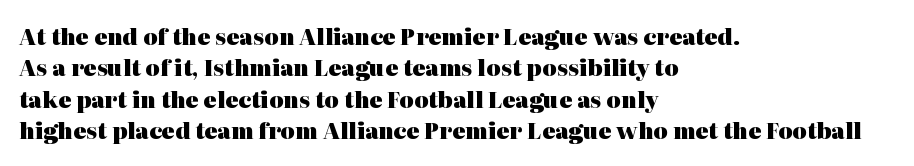
The vertical gap from one line to the next is medium. Bold? Absolutely — the strokes are thick and heavy. Plain, unruled lines of type. The ragged edge is on the right, which tells us the setting is flush left.
